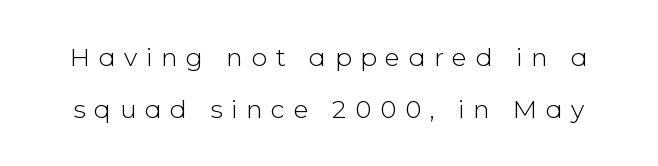
The image shows 25 px text type, upright; set loose line spacing (2.08x), unusually wide letter spacing (+0.34 em), not underlined.
